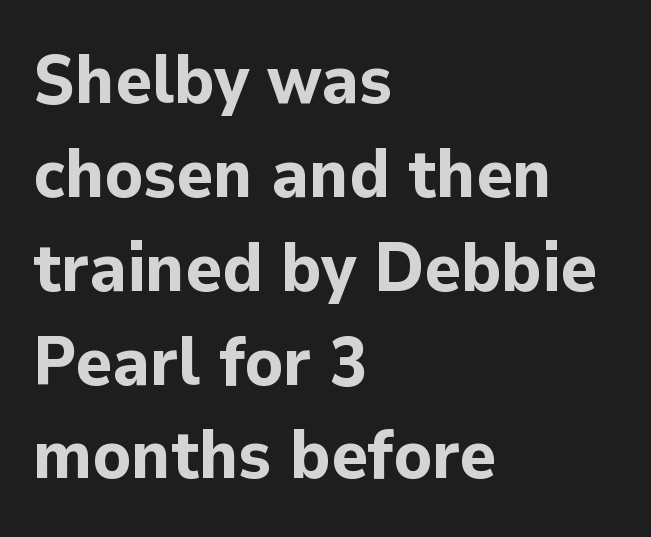
Q: Is the text bold? A: Yes.
Q: Is the text italic (slanted)? A: No, it is upright.
Q: Is the typeface a serif or a sans-serif typeface? A: Sans-serif.
Q: Is the text underlined? A: No.
Q: How is the paragraph aligned? A: Left-aligned.
Q: Is the spacing between letters normal or unusually wide? A: Normal.
Q: Is the spacing between lines tight, normal or loose? A: Normal.
Q: Width (condensed, normal, or wide)? A: Normal.
Q: Stroke contrast? A: Low.
Q: x-height? A: Medium.
Q: Monospaced? A: No.
